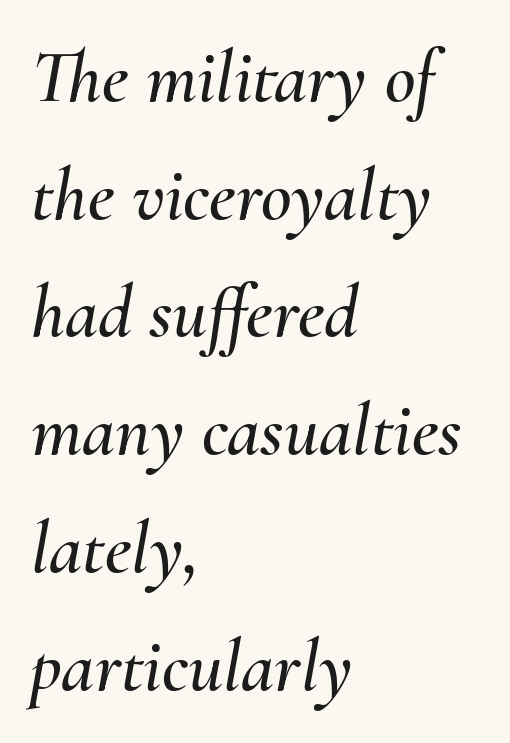
The designer left line spacing at the default. The letters sit at their default tracking, neither squeezed nor spread. These lines stack with their left ends in a neat column. Looks like regular typesetting: each glyph gets only the width it needs. The area under the type is left untouched.
